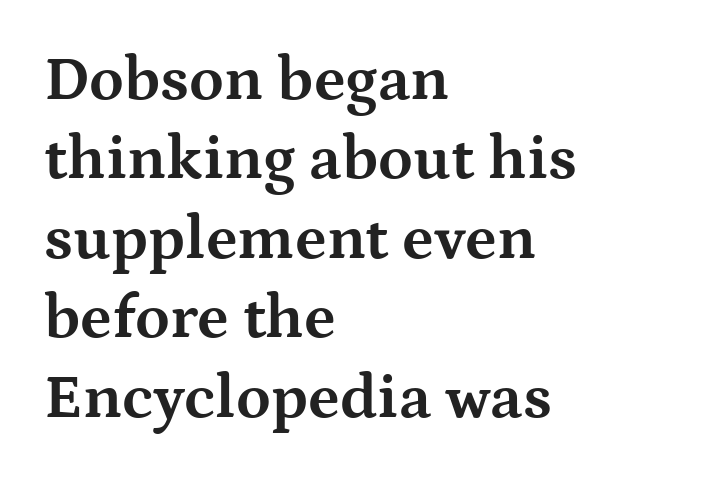
{"serif": "yes", "italic": "no", "bold": "yes", "weight": "bold", "width": "wide", "stroke_contrast": "medium", "x_height": "medium", "monospaced": "no", "underline": "no", "align": "left", "line_spacing": "normal", "line_spacing_ratio": 1.26, "letter_spacing": "normal", "letter_spacing_em": 0.0, "glyph_px": 63}
